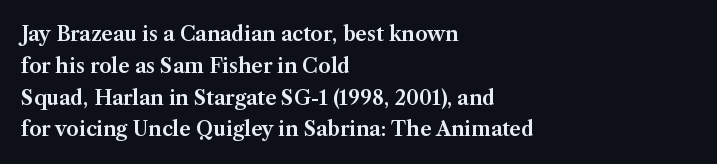
Q: Is the text italic (slanted)? A: No, it is upright.
Q: Is the text underlined? A: No.
Q: How is the paragraph aligned? A: Left-aligned.
Q: Is the spacing between letters normal or unusually wide? A: Normal.
Q: Is the spacing between lines tight, normal or loose? A: Normal.
